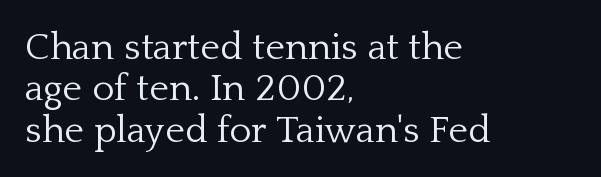
Q: Is the text bold? A: No.
Q: Is the text italic (slanted)? A: No, it is upright.
Q: Is the typeface a serif or a sans-serif typeface? A: Serif.
Q: Is the text underlined? A: No.
Q: How is the paragraph aligned? A: Left-aligned.
Q: Is the spacing between letters normal or unusually wide? A: Normal.
Q: Is the spacing between lines tight, normal or loose? A: Tight.
Q: Width (condensed, normal, or wide)? A: Normal.
Q: Stroke contrast? A: Low.
Q: x-height? A: Medium.
Q: Monospaced? A: No.
